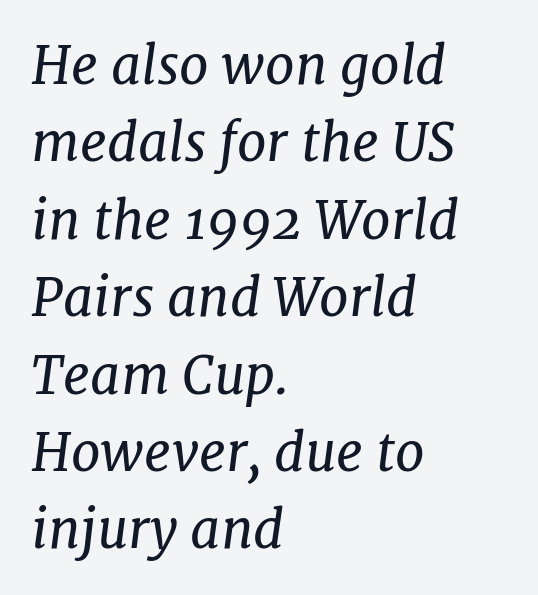
Q: Is the text bold? A: No.
Q: Is the text italic (slanted)? A: Yes, it leans right by about 7 degrees.
Q: Is the typeface a serif or a sans-serif typeface? A: Serif.
Q: Is the text underlined? A: No.
Q: How is the paragraph aligned? A: Left-aligned.
Q: Is the spacing between letters normal or unusually wide? A: Normal.
Q: Is the spacing between lines tight, normal or loose? A: Normal.
Q: Width (condensed, normal, or wide)? A: Normal.
Q: Stroke contrast? A: Low.
Q: x-height? A: Medium.
Q: Monospaced? A: No.
